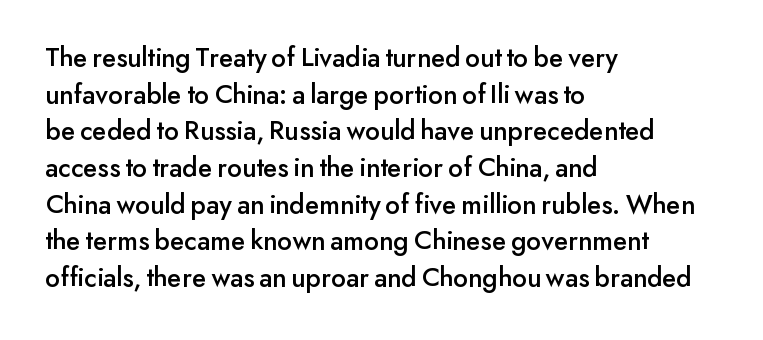
Q: Is the text italic (slanted)? A: No, it is upright.
Q: Is the typeface a serif or a sans-serif typeface? A: Sans-serif.
Q: Is the text underlined? A: No.
Q: How is the paragraph aligned? A: Left-aligned.
Q: Is the spacing between letters normal or unusually wide? A: Normal.
Q: Is the spacing between lines tight, normal or loose? A: Normal.
Q: Width (condensed, normal, or wide)? A: Normal.
Q: Stroke contrast? A: Low.
Q: x-height? A: Small.
Q: Monospaced? A: No.
